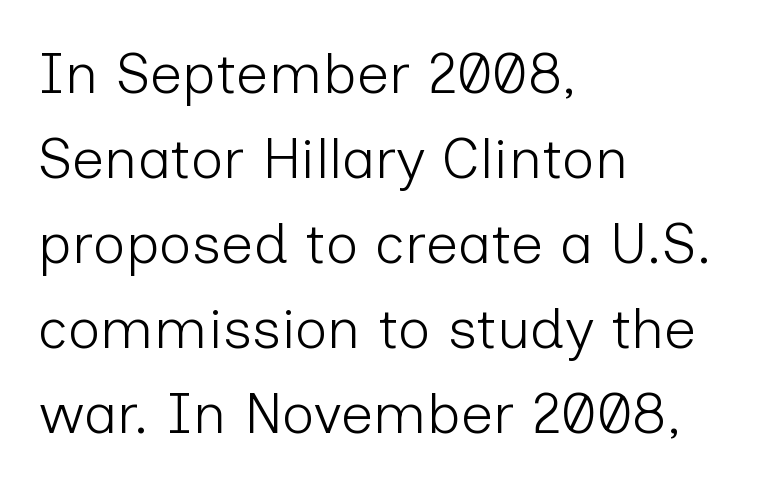
The letters stand straight up with perfectly vertical stems. Line beginnings align vertically; line endings do not. The face used here is proportionally spaced, like ordinary book or web type. Characters follow at the spacing the type designer built in. The vertical gap from one line to the next is medium. Is this a heavy cut? Hardly; it is regular or lighter.
